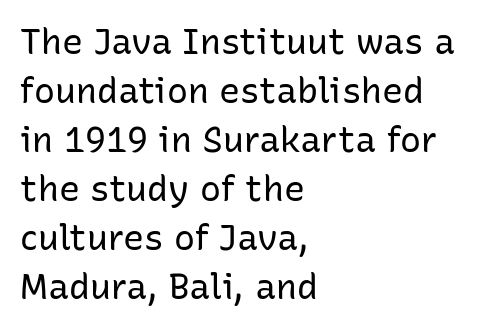
The image shows 35 px regular-weight sans-serif type, upright; set left-aligned, normal line spacing (1.4x), normal letter spacing, not underlined; low stroke contrast and a medium x-height.
